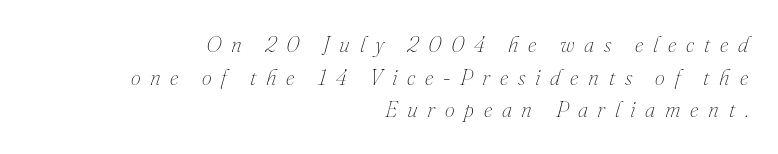
Q: Is the text bold? A: No.
Q: Is the text italic (slanted)? A: Yes, it leans right by about 16 degrees.
Q: Is the text underlined? A: No.
Q: How is the paragraph aligned? A: Right-aligned.
Q: Is the spacing between letters normal or unusually wide? A: Unusually wide.
Q: Is the spacing between lines tight, normal or loose? A: Normal.
